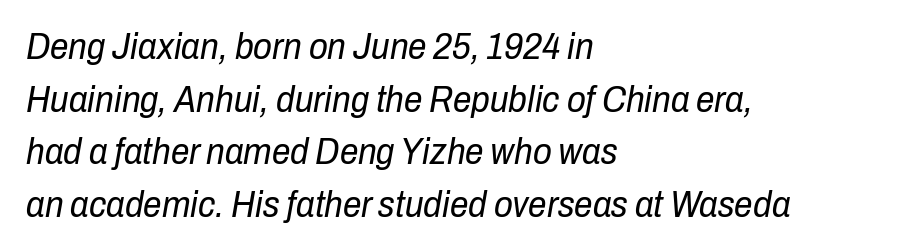
{"italic": "yes", "lean": "right", "slant_degrees": 10, "bold": "no", "weight": "regular", "width": "condensed", "stroke_contrast": "low", "x_height": "medium", "monospaced": "no", "underline": "no", "align": "left", "line_spacing": "normal", "line_spacing_ratio": 1.42, "letter_spacing": "normal", "letter_spacing_em": 0.0, "glyph_px": 37}
